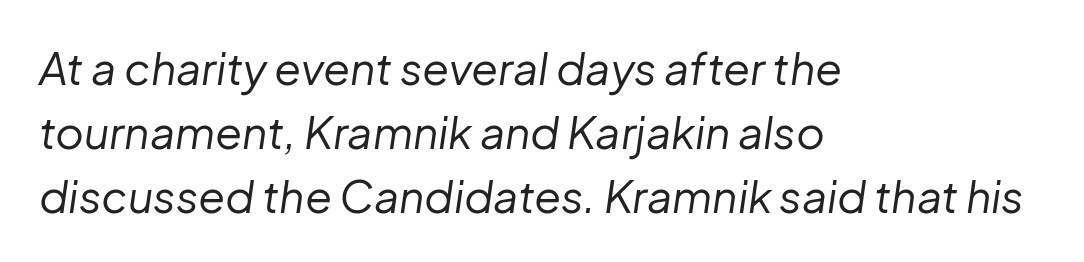
Q: Is the text bold? A: No.
Q: Is the text italic (slanted)? A: Yes, it leans right by about 8 degrees.
Q: Is the text underlined? A: No.
Q: How is the paragraph aligned? A: Left-aligned.
Q: Is the spacing between letters normal or unusually wide? A: Normal.
Q: Is the spacing between lines tight, normal or loose? A: Normal.
Q: Width (condensed, normal, or wide)? A: Normal.
Q: Stroke contrast? A: Low.
Q: x-height? A: Medium.
Q: Monospaced? A: No.
